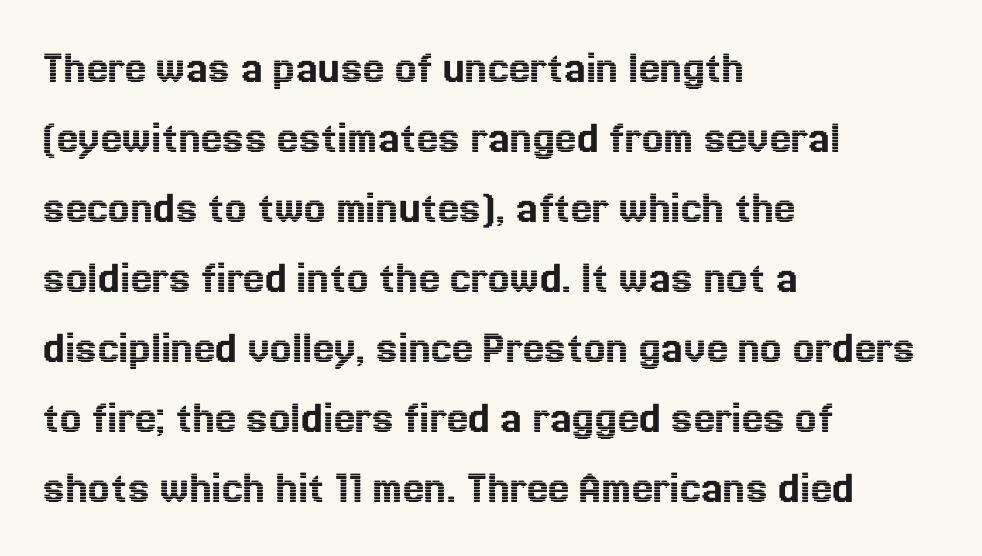
The foot of each line stays bare and open. Line beginnings align vertically; line endings do not. No extra tracking has been applied to these lines. Proportional: the letters do not fall into vertical columns. These lines were composed using upright roman letters. Students, observe: this is what conventionally led text looks like.
